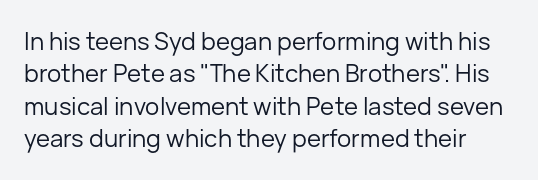
Q: Is the text bold? A: No.
Q: Is the text italic (slanted)? A: No, it is upright.
Q: Is the text underlined? A: No.
Q: Is the spacing between letters normal or unusually wide? A: Normal.
Q: Is the spacing between lines tight, normal or loose? A: Normal.
